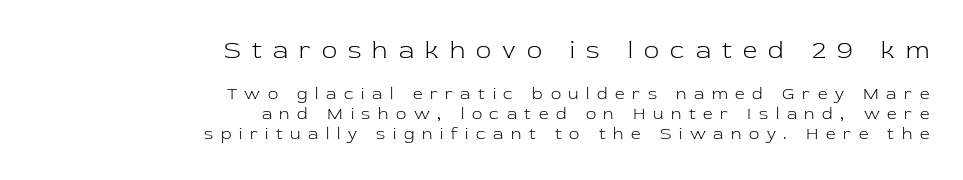
Q: Is the text bold? A: No.
Q: Is the text italic (slanted)? A: No, it is upright.
Q: Is the text underlined? A: No.
Q: How is the paragraph aligned? A: Right-aligned.
Q: Is the spacing between letters normal or unusually wide? A: Unusually wide.
Q: Which block of text is set in a larger size, the first (top) or the second (bottom)? A: The first (top) one.
